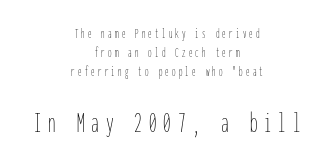
{"italic": "no", "bold": "no", "weight": "thin", "width": "condensed", "stroke_contrast": "low", "x_height": "medium", "monospaced": "yes", "underline": "no", "align": "center", "line_spacing": "normal", "line_spacing_ratio": 1.36, "letter_spacing": "wide", "letter_spacing_em": 0.23, "larger_block": "second", "size_ratio": 2.14, "glyph_px": 30}
